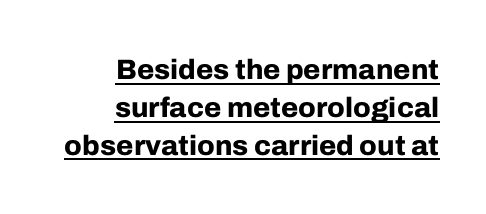
The image shows 28 px bold sans-serif type, upright; set right-aligned, normal line spacing (1.35x), normal letter spacing, underlined; low stroke contrast and a medium x-height.
